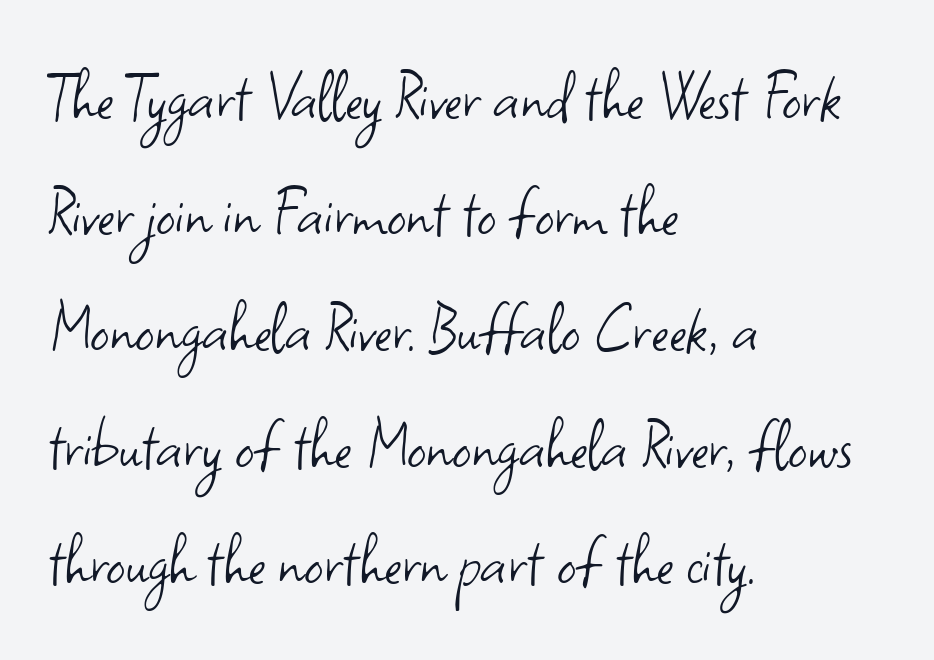
Q: Is the text bold? A: No.
Q: Is the text italic (slanted)? A: Yes.
Q: Is the typeface a serif or a sans-serif typeface? A: Sans-serif.
Q: Is the text underlined? A: No.
Q: How is the paragraph aligned? A: Left-aligned.
Q: Is the spacing between letters normal or unusually wide? A: Normal.
Q: Is the spacing between lines tight, normal or loose? A: Normal.
Q: Width (condensed, normal, or wide)? A: Normal.
Q: Stroke contrast? A: Low.
Q: x-height? A: Small.
Q: Monospaced? A: No.
